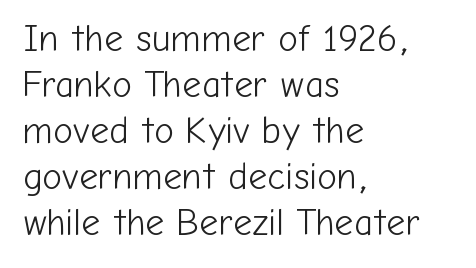
{"serif": "no", "italic": "no", "bold": "no", "weight": "light", "width": "normal", "stroke_contrast": "low", "x_height": "medium", "monospaced": "no", "underline": "no", "align": "left", "line_spacing_ratio": 1.24, "letter_spacing": "normal", "letter_spacing_em": 0.0, "glyph_px": 37}
